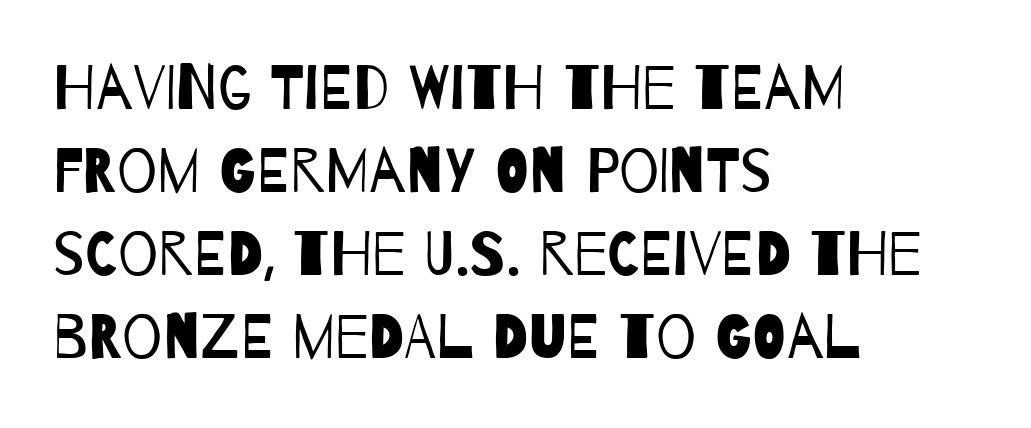
Q: Is the text bold? A: No.
Q: Is the typeface a serif or a sans-serif typeface? A: Sans-serif.
Q: Is the text underlined? A: No.
Q: How is the paragraph aligned? A: Left-aligned.
Q: Is the spacing between letters normal or unusually wide? A: Normal.
Q: Is the spacing between lines tight, normal or loose? A: Normal.
Q: Width (condensed, normal, or wide)? A: Condensed.
Q: Stroke contrast? A: Low.
Q: x-height? A: Large.
Q: Monospaced? A: No.
